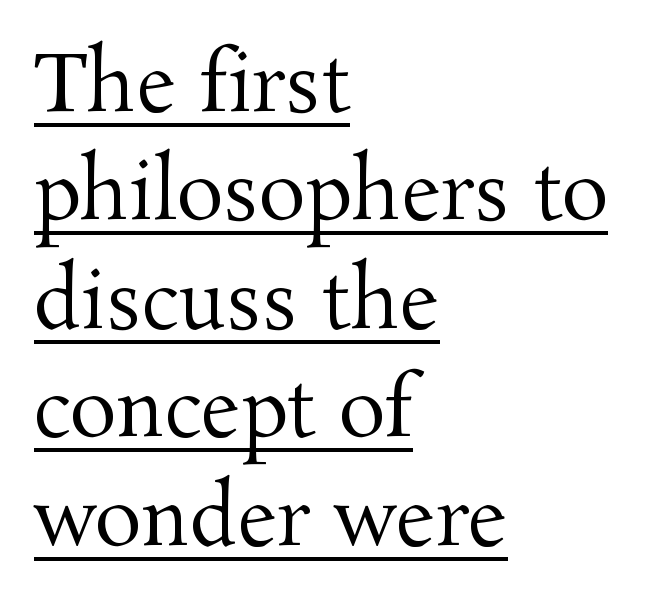
Q: Is the text bold? A: No.
Q: Is the text italic (slanted)? A: No, it is upright.
Q: Is the typeface a serif or a sans-serif typeface? A: Serif.
Q: Is the text underlined? A: Yes.
Q: How is the paragraph aligned? A: Left-aligned.
Q: Is the spacing between letters normal or unusually wide? A: Normal.
Q: Is the spacing between lines tight, normal or loose? A: Normal.
Q: Width (condensed, normal, or wide)? A: Normal.
Q: Stroke contrast? A: Medium.
Q: x-height? A: Medium.
Q: Monospaced? A: No.
